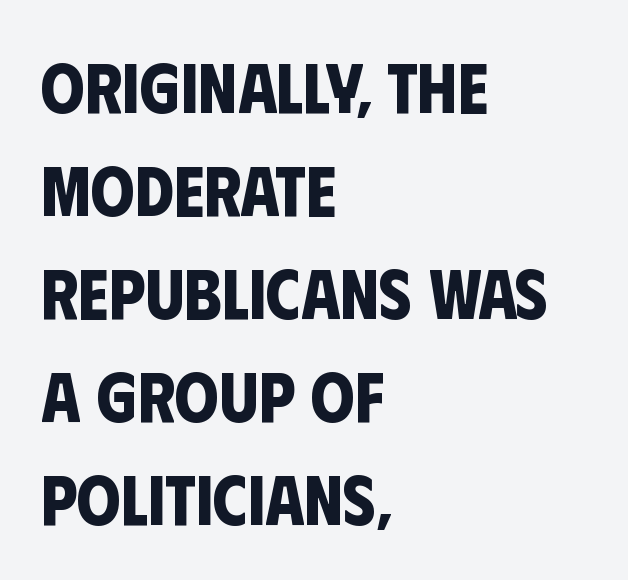
The image shows 70 px bold, condensed sans-serif type; set left-aligned, normal line spacing (1.47x), normal letter spacing, not underlined; low stroke contrast and a large x-height.
